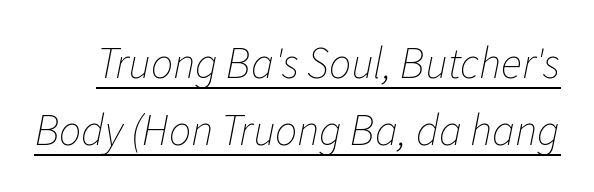
{"italic": "yes", "lean": "right", "slant_degrees": 11, "bold": "no", "weight": "thin", "width": "normal", "stroke_contrast": "low", "x_height": "medium", "monospaced": "no", "underline": "yes", "line_spacing": "normal", "line_spacing_ratio": 1.52, "letter_spacing": "normal", "letter_spacing_em": 0.0, "glyph_px": 44}
